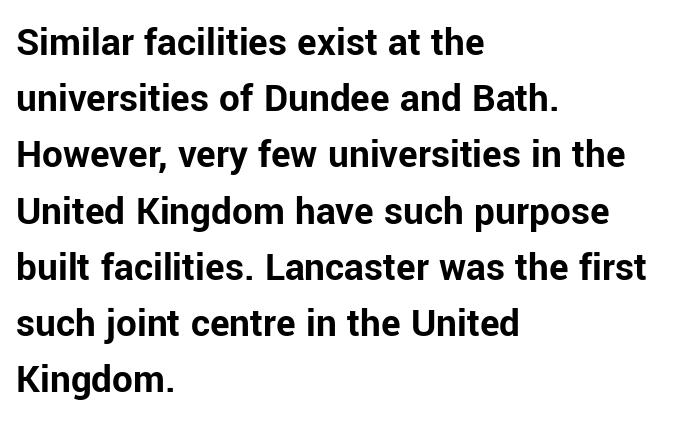
Q: Is the text bold? A: Yes.
Q: Is the text italic (slanted)? A: No, it is upright.
Q: Is the typeface a serif or a sans-serif typeface? A: Sans-serif.
Q: Is the text underlined? A: No.
Q: How is the paragraph aligned? A: Left-aligned.
Q: Is the spacing between letters normal or unusually wide? A: Normal.
Q: Is the spacing between lines tight, normal or loose? A: Normal.
Q: Width (condensed, normal, or wide)? A: Normal.
Q: Stroke contrast? A: Low.
Q: x-height? A: Medium.
Q: Monospaced? A: No.
